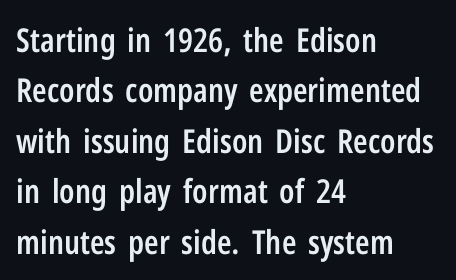
Q: Is the text bold? A: Semi-bold.
Q: Is the text italic (slanted)? A: No, it is upright.
Q: Is the typeface a serif or a sans-serif typeface? A: Sans-serif.
Q: Is the text underlined? A: No.
Q: How is the paragraph aligned? A: Left-aligned.
Q: Is the spacing between letters normal or unusually wide? A: Normal.
Q: Is the spacing between lines tight, normal or loose? A: Normal.
Q: Width (condensed, normal, or wide)? A: Condensed.
Q: Stroke contrast? A: Low.
Q: x-height? A: Medium.
Q: Monospaced? A: No.
